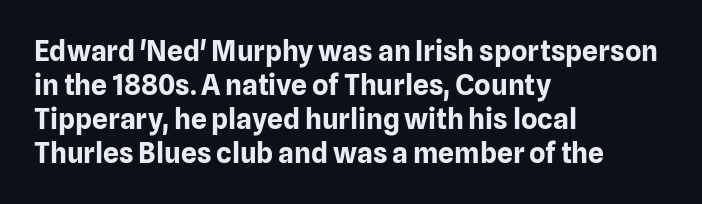
Proportional: the letters do not fall into vertical columns. The type sits square on the baseline with zero lean. Reading down the block, your eye returns to a fixed left position each line. Just letters on the line, the space beneath them empty. Nobody touched the tracking dial on this one.
